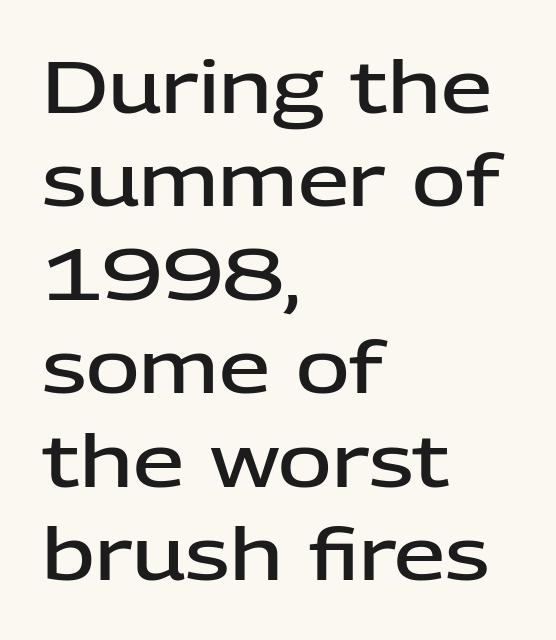
Q: Is the text bold? A: Semi-bold.
Q: Is the text italic (slanted)? A: No, it is upright.
Q: Is the typeface a serif or a sans-serif typeface? A: Sans-serif.
Q: Is the text underlined? A: No.
Q: How is the paragraph aligned? A: Left-aligned.
Q: Is the spacing between letters normal or unusually wide? A: Normal.
Q: Is the spacing between lines tight, normal or loose? A: Normal.
Q: Width (condensed, normal, or wide)? A: Normal.
Q: Stroke contrast? A: Low.
Q: x-height? A: Medium.
Q: Monospaced? A: No.
